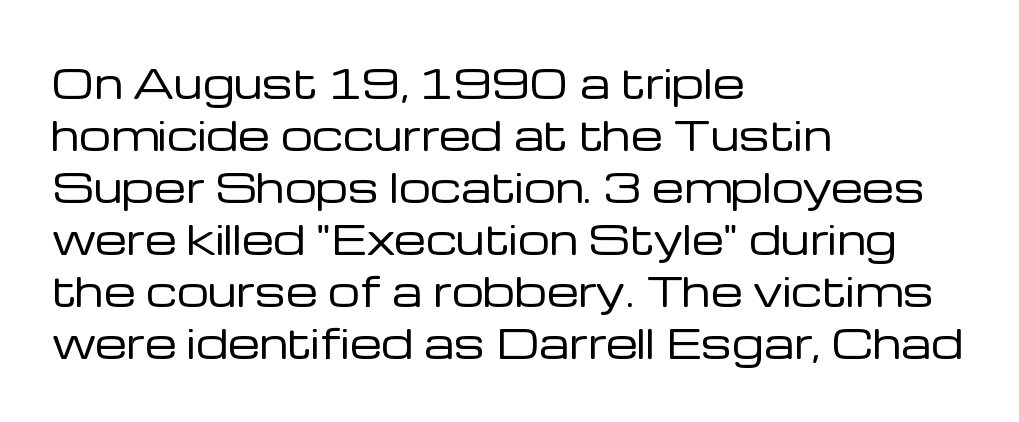
{"serif": "no", "italic": "no", "bold": "no", "weight": "regular", "width": "normal", "stroke_contrast": "low", "x_height": "medium", "monospaced": "no", "underline": "no", "align": "left", "line_spacing": "normal", "line_spacing_ratio": 1.3, "letter_spacing": "normal", "letter_spacing_em": 0.0, "glyph_px": 40}
